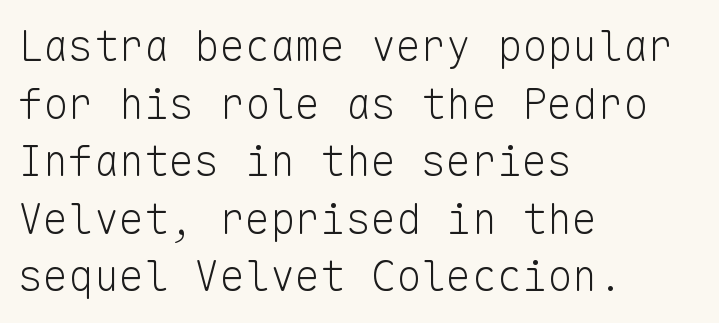
Beneath every word, the page is bare. Think of a typewriter: that constant character pitch is what you see here. What kind of face is this? One without serifs — a sans. There is no visible air inserted between adjacent glyphs. Weight: not bold — regular or lighter.
